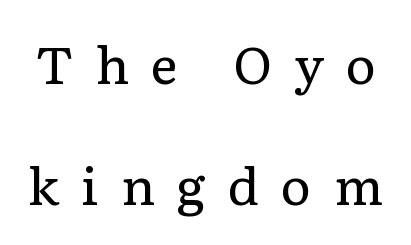
{"serif": "yes", "italic": "no", "bold": "no", "weight": "regular", "width": "normal", "stroke_contrast": "low", "x_height": "medium", "monospaced": "no", "underline": "no", "line_spacing": "loose", "line_spacing_ratio": 2.38, "letter_spacing": "wide", "letter_spacing_em": 0.44, "glyph_px": 51}
